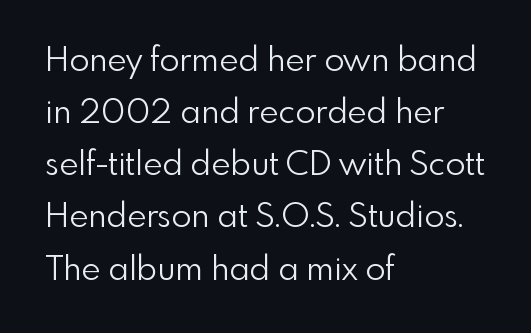
{"serif": "no", "italic": "no", "bold": "no", "weight": "light", "width": "normal", "x_height": "small", "monospaced": "no", "underline": "no", "align": "left", "line_spacing": "normal", "line_spacing_ratio": 1.58, "letter_spacing": "normal", "letter_spacing_em": 0.0, "glyph_px": 33}
